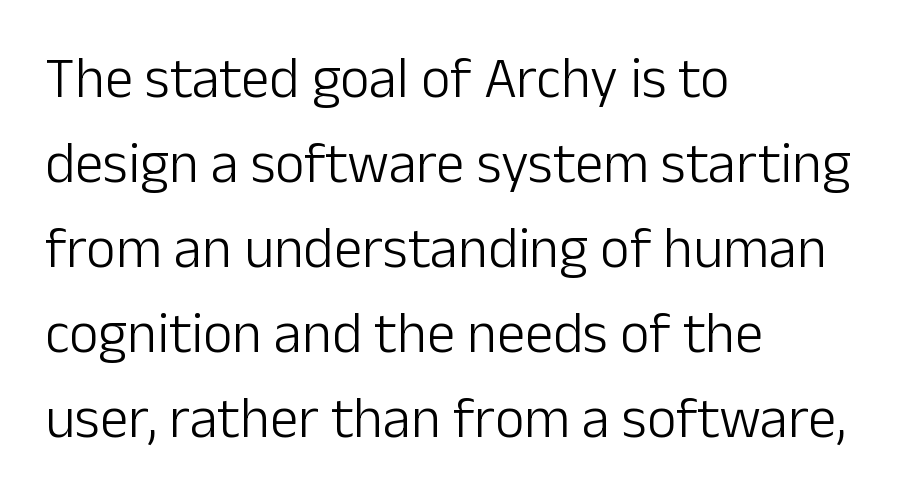
Q: Is the text bold? A: No.
Q: Is the text italic (slanted)? A: No, it is upright.
Q: Is the typeface a serif or a sans-serif typeface? A: Sans-serif.
Q: Is the text underlined? A: No.
Q: How is the paragraph aligned? A: Left-aligned.
Q: Is the spacing between letters normal or unusually wide? A: Normal.
Q: Is the spacing between lines tight, normal or loose? A: Normal.
Q: Width (condensed, normal, or wide)? A: Normal.
Q: Stroke contrast? A: Low.
Q: x-height? A: Medium.
Q: Monospaced? A: No.
